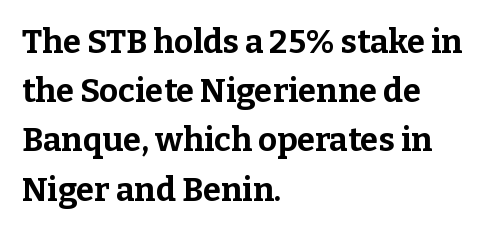
The image shows 33 px bold serif type, upright; set left-aligned, normal line spacing (1.49x), normal letter spacing, not underlined; low stroke contrast and a medium x-height.
